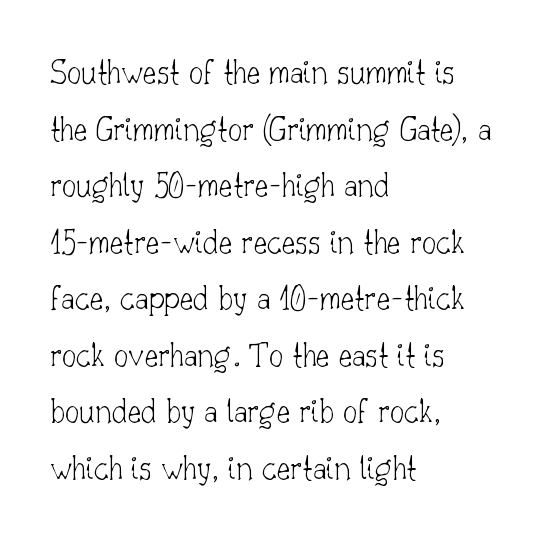
Q: Is the text bold? A: No.
Q: Is the text italic (slanted)? A: No, it is upright.
Q: Is the typeface a serif or a sans-serif typeface? A: Serif.
Q: Is the text underlined? A: No.
Q: How is the paragraph aligned? A: Left-aligned.
Q: Is the spacing between letters normal or unusually wide? A: Normal.
Q: Is the spacing between lines tight, normal or loose? A: Normal.
Q: Width (condensed, normal, or wide)? A: Normal.
Q: Stroke contrast? A: Low.
Q: x-height? A: Small.
Q: Monospaced? A: No.
